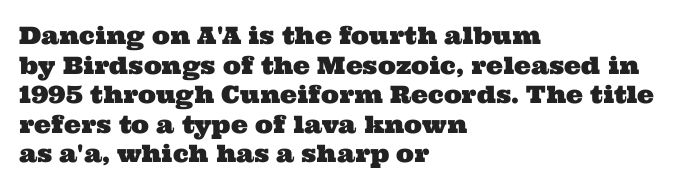
The image shows 24 px text type; set left-aligned, line spacing 1.23x, normal letter spacing, not underlined.
